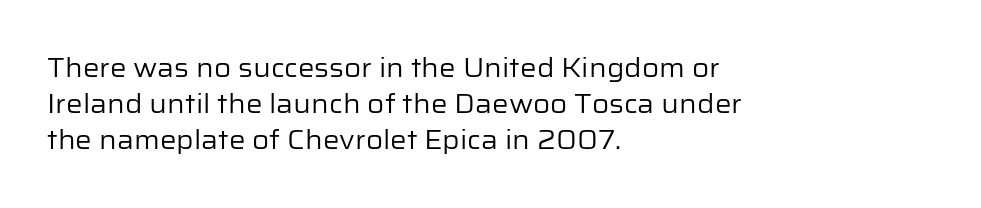
The image shows 26 px text type, upright; set left-aligned, normal line spacing (1.38x), normal letter spacing, not underlined.
